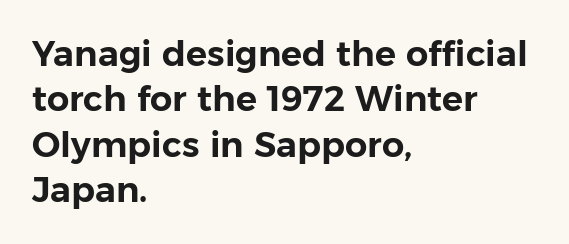
The lettering holds an erect, upright posture throughout. Every row of glyphs begins at an identical x-position on the left. This sample has the flowing, uneven cadence of proportional lettering. Is the letter spacing exaggerated? No — it looks like the ordinary default. Is this a sans? Yes — the strokes have no serifs.
